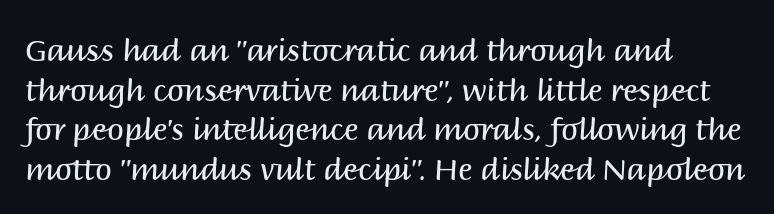
The image shows 30 px regular-weight sans-serif type; set left-aligned, normal line spacing (1.32x), normal letter spacing, not underlined; medium stroke contrast and a large x-height.
